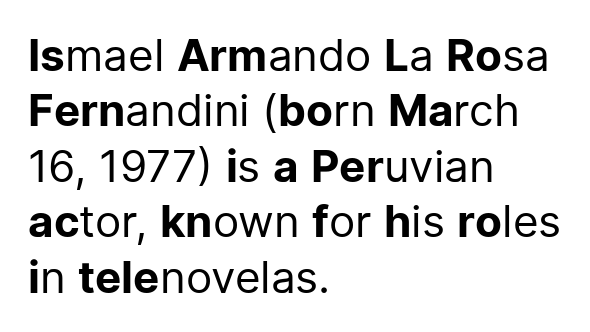
Short note: letters normally spaced. Only glyphs here, with clear space below each row. A typesetter would call this proportional, since set widths differ per character. Casual observation: everything's shoved over to the left. These lines sit exactly where default settings would place them. This is the regular roman posture of the typeface.
